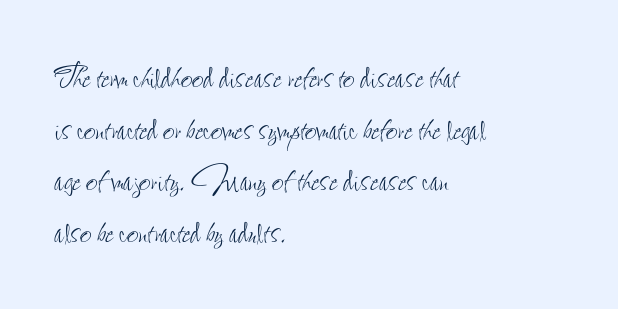
Normally led — the rows are evenly, conventionally spaced. The type is set solid horizontally, with unmodified tracking. The specimen omits any rule beneath the text block's lines. Weight class: somewhere from thin through regular. Leftover space on each line is placed entirely after the last word.
